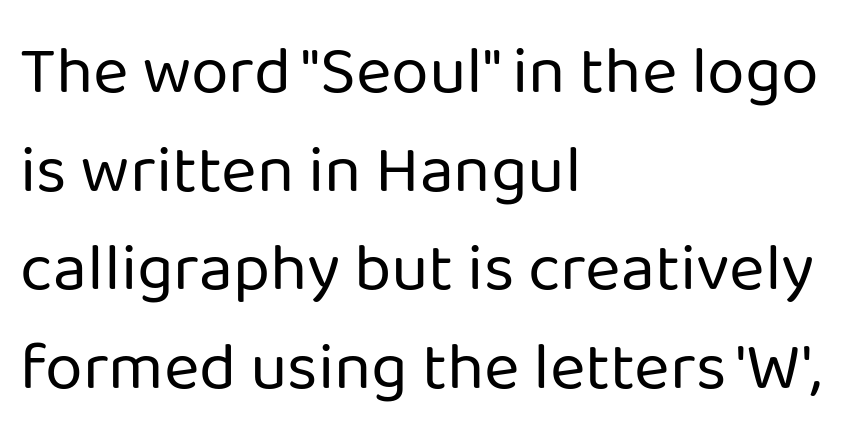
The image shows 68 px regular-weight sans-serif type, upright; set left-aligned, normal line spacing (1.45x), normal letter spacing, not underlined; low stroke contrast and a medium x-height.
